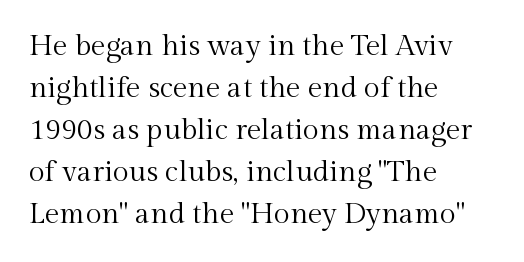
Q: Is the text bold? A: No.
Q: Is the text italic (slanted)? A: No, it is upright.
Q: Is the typeface a serif or a sans-serif typeface? A: Serif.
Q: Is the text underlined? A: No.
Q: How is the paragraph aligned? A: Left-aligned.
Q: Is the spacing between letters normal or unusually wide? A: Normal.
Q: Is the spacing between lines tight, normal or loose? A: Normal.
Q: Width (condensed, normal, or wide)? A: Normal.
Q: x-height? A: Medium.
Q: Monospaced? A: No.
